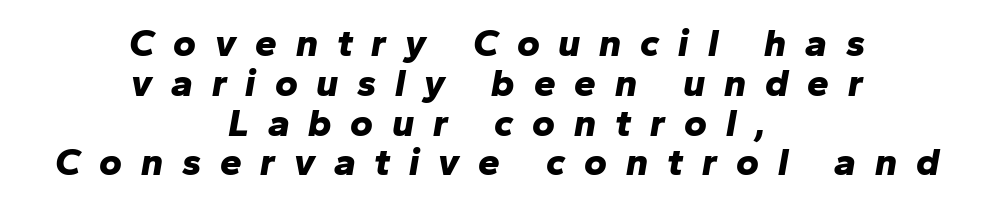
The image shows 39 px bold type, italic (leaning right); set centered, tight line spacing (1.02x), unusually wide letter spacing (+0.48 em), not underlined; low stroke contrast and a medium x-height.
